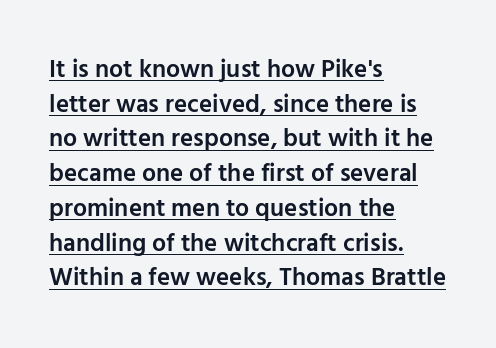
The image shows 25 px text type, upright; set left-aligned, normal line spacing (1.39x), normal letter spacing, underlined.
